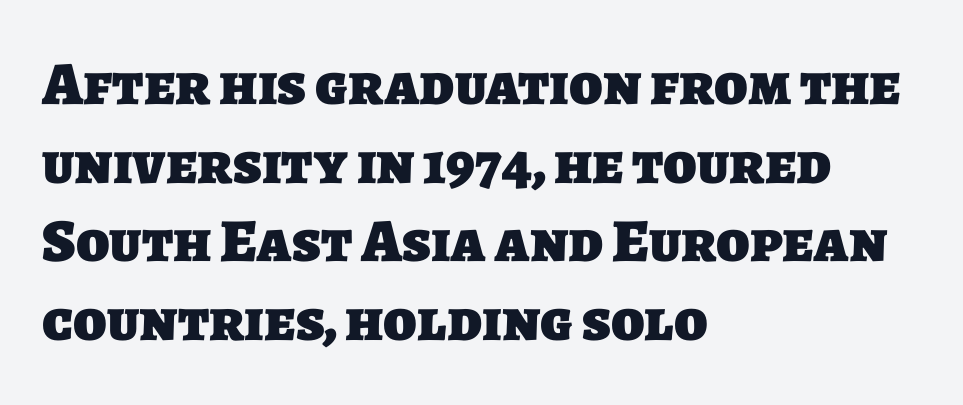
The image shows 61 px heavy sans-serif type; set left-aligned, normal line spacing (1.29x), normal letter spacing, not underlined; low stroke contrast and a large x-height.
